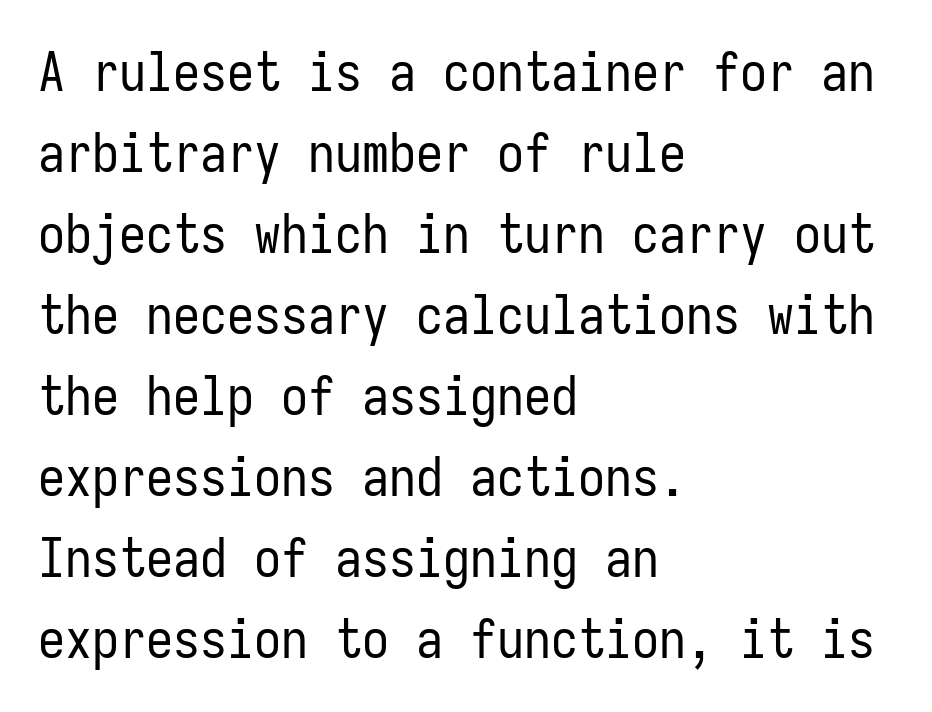
Q: Is the text bold? A: No.
Q: Is the text italic (slanted)? A: No, it is upright.
Q: Is the typeface a serif or a sans-serif typeface? A: Sans-serif.
Q: Is the text underlined? A: No.
Q: How is the paragraph aligned? A: Left-aligned.
Q: Is the spacing between letters normal or unusually wide? A: Normal.
Q: Is the spacing between lines tight, normal or loose? A: Normal.
Q: Width (condensed, normal, or wide)? A: Condensed.
Q: Stroke contrast? A: Low.
Q: x-height? A: Medium.
Q: Monospaced? A: Yes.
